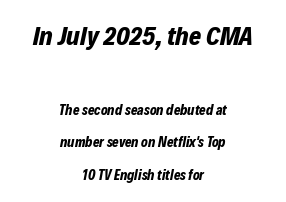
Q: Is the text bold? A: Yes.
Q: Is the text italic (slanted)? A: Yes, it leans right by about 12 degrees.
Q: Is the text underlined? A: No.
Q: How is the paragraph aligned? A: Centered.
Q: Is the spacing between letters normal or unusually wide? A: Normal.
Q: Is the spacing between lines tight, normal or loose? A: Loose.
Q: Which block of text is set in a larger size, the first (top) or the second (bottom)? A: The first (top) one.
